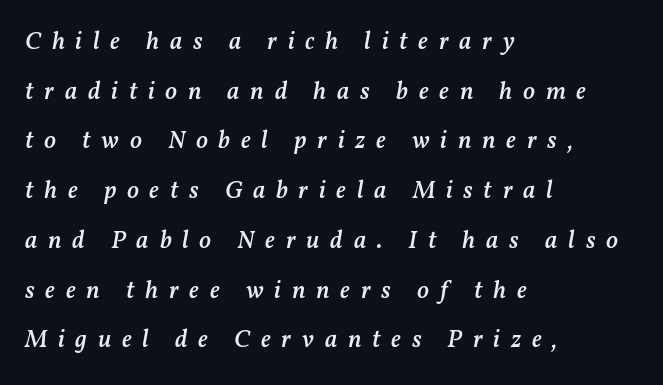
The image shows 25 px text type, italic (leaning right); set left-aligned, loose line spacing (1.99x), unusually wide letter spacing (+0.43 em), not underlined.
